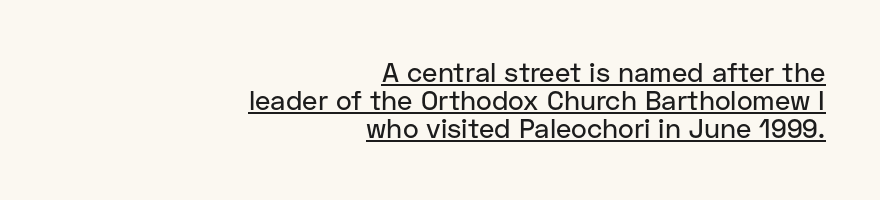
Q: Is the text italic (slanted)? A: No, it is upright.
Q: Is the text underlined? A: Yes.
Q: How is the paragraph aligned? A: Right-aligned.
Q: Is the spacing between letters normal or unusually wide? A: Normal.
Q: Is the spacing between lines tight, normal or loose? A: Tight.
